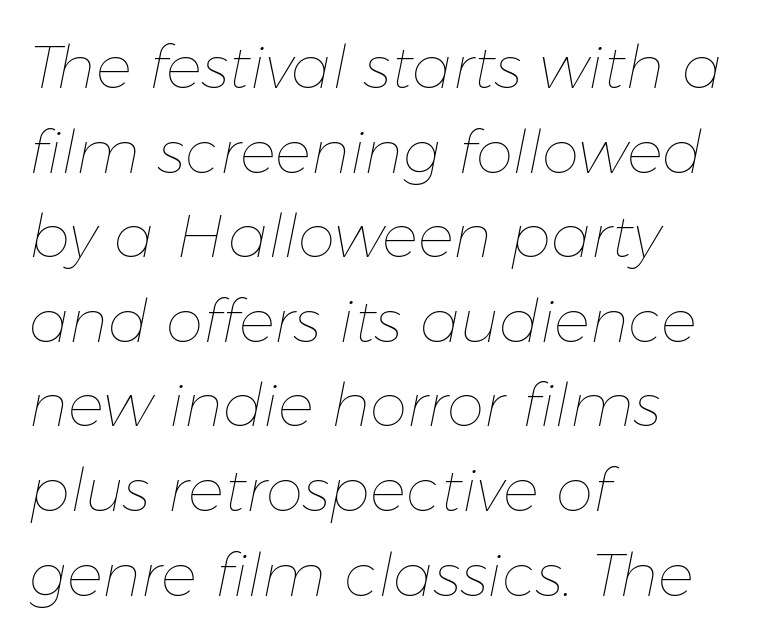
{"italic": "yes", "lean": "right", "slant_degrees": 11, "bold": "no", "weight": "thin", "width": "normal", "stroke_contrast": "low", "x_height": "medium", "monospaced": "no", "underline": "no", "align": "left", "line_spacing": "normal", "line_spacing_ratio": 1.41, "letter_spacing": "normal", "letter_spacing_em": 0.0, "glyph_px": 60}
